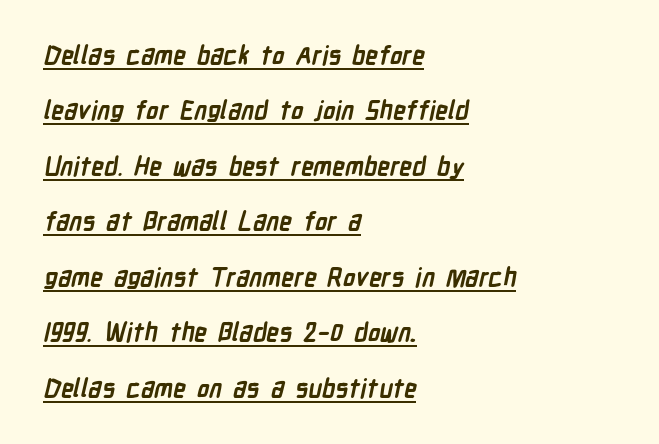
{"bold": "yes", "underline": "yes", "align": "left", "line_spacing": "loose", "line_spacing_ratio": 2.22, "letter_spacing": "normal", "letter_spacing_em": 0.0, "glyph_px": 25}
